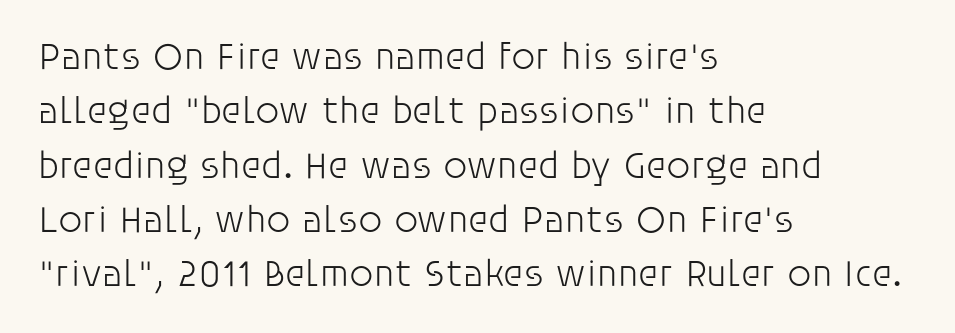
Q: Is the text bold? A: No.
Q: Is the text italic (slanted)? A: No, it is upright.
Q: Is the typeface a serif or a sans-serif typeface? A: Sans-serif.
Q: Is the text underlined? A: No.
Q: How is the paragraph aligned? A: Left-aligned.
Q: Is the spacing between letters normal or unusually wide? A: Normal.
Q: Is the spacing between lines tight, normal or loose? A: Normal.
Q: Width (condensed, normal, or wide)? A: Normal.
Q: Stroke contrast? A: Low.
Q: x-height? A: Large.
Q: Monospaced? A: No.
